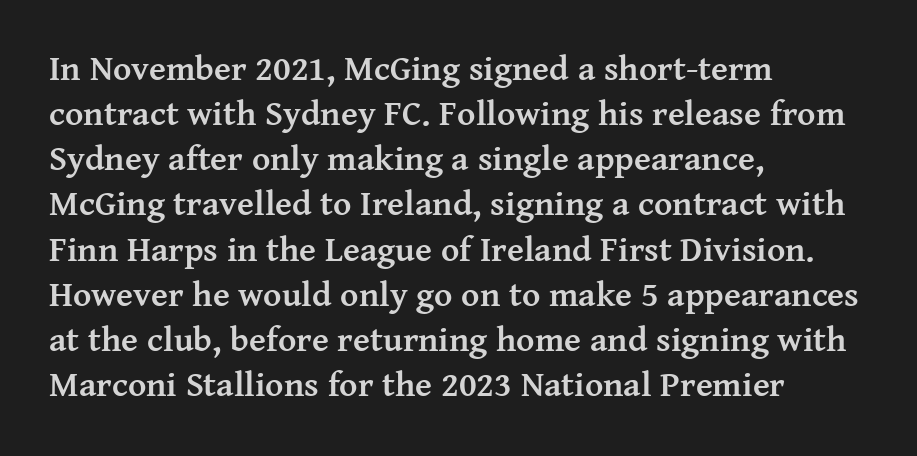
The image shows 35 px semibold serif type, upright; set left-aligned, normal line spacing (1.29x), normal letter spacing, not underlined; medium stroke contrast and a medium x-height.
